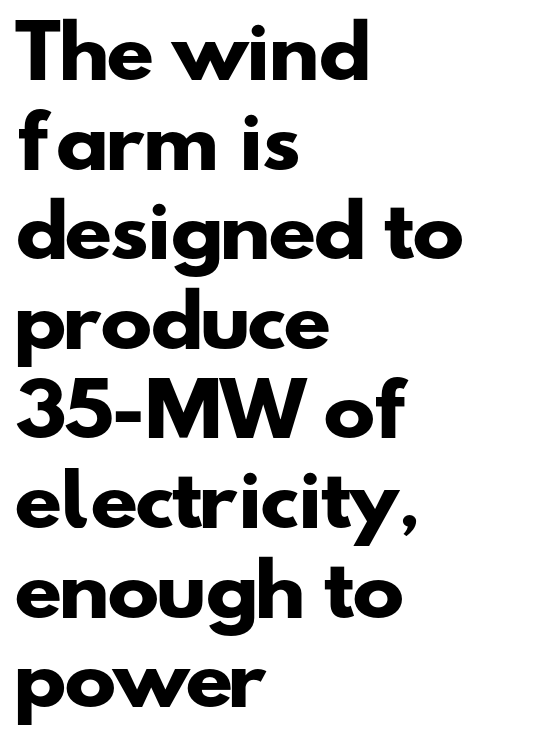
Q: Is the text bold? A: Yes.
Q: Is the typeface a serif or a sans-serif typeface? A: Sans-serif.
Q: Is the text underlined? A: No.
Q: How is the paragraph aligned? A: Left-aligned.
Q: Is the spacing between letters normal or unusually wide? A: Normal.
Q: Is the spacing between lines tight, normal or loose? A: Normal.
Q: Width (condensed, normal, or wide)? A: Wide.
Q: Stroke contrast? A: Low.
Q: x-height? A: Small.
Q: Monospaced? A: No.
